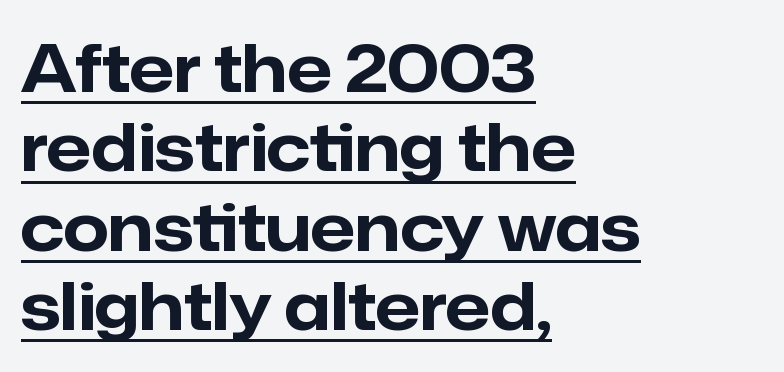
{"serif": "no", "italic": "no", "bold": "yes", "weight": "bold", "width": "normal", "stroke_contrast": "low", "x_height": "medium", "monospaced": "no", "underline": "yes", "align": "left", "line_spacing_ratio": 1.22, "letter_spacing": "normal", "letter_spacing_em": 0.0, "glyph_px": 65}
